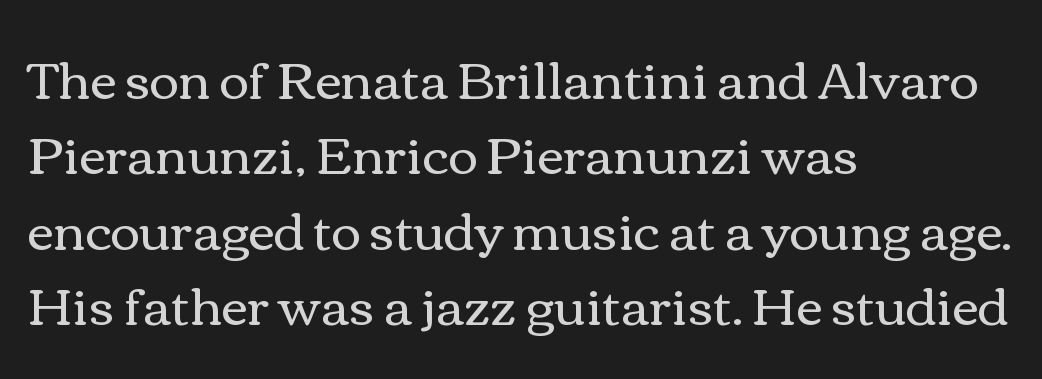
{"italic": "no", "bold": "no", "weight": "regular", "width": "wide", "stroke_contrast": "medium", "x_height": "medium", "monospaced": "no", "underline": "no", "align": "left", "line_spacing": "normal", "line_spacing_ratio": 1.48, "letter_spacing": "normal", "letter_spacing_em": 0.0, "glyph_px": 51}
